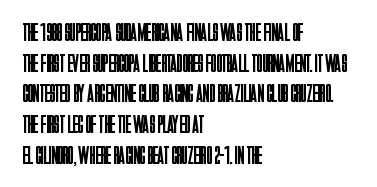
{"italic": "no", "bold": "no", "underline": "no", "align": "left", "line_spacing_ratio": 1.23, "letter_spacing": "normal", "letter_spacing_em": 0.0, "glyph_px": 25}
